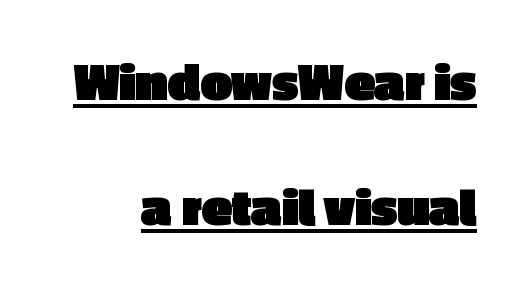
Quick note: underline on. The paragraph shown leans on its right margin. The rendering shows plain stroke endings on the letterforms — a sans-serif design. Emphasis by weight is at full strength: bold.
